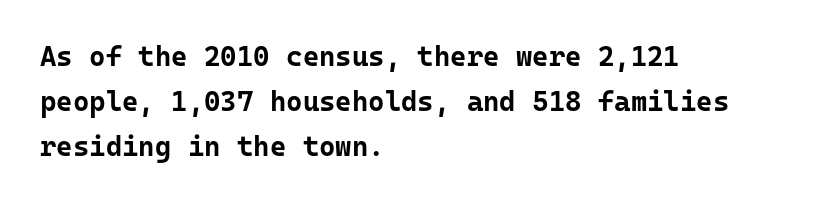
Ordinary non-slanted type is in use. Typographically, this falls in the sans-serif category. Glance below the letters and you will spot only blank space. These lines sit exactly where default settings would place them.
